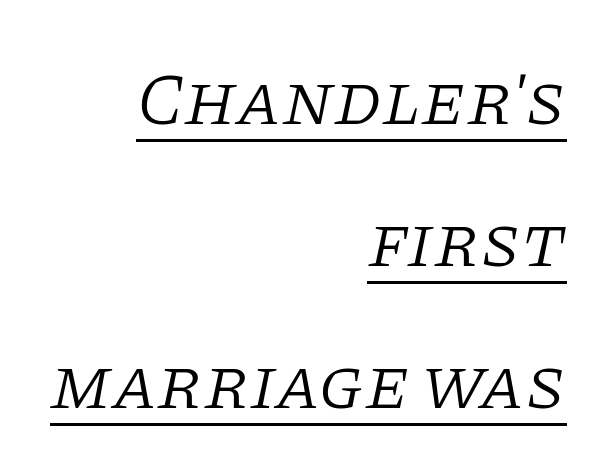
Q: Is the text bold? A: No.
Q: Is the text italic (slanted)? A: Yes, it leans right by about 11 degrees.
Q: Is the typeface a serif or a sans-serif typeface? A: Serif.
Q: Is the text underlined? A: Yes.
Q: How is the paragraph aligned? A: Right-aligned.
Q: Is the spacing between letters normal or unusually wide? A: Normal.
Q: Is the spacing between lines tight, normal or loose? A: Loose.
Q: Width (condensed, normal, or wide)? A: Normal.
Q: Stroke contrast? A: Low.
Q: x-height? A: Large.
Q: Monospaced? A: No.
